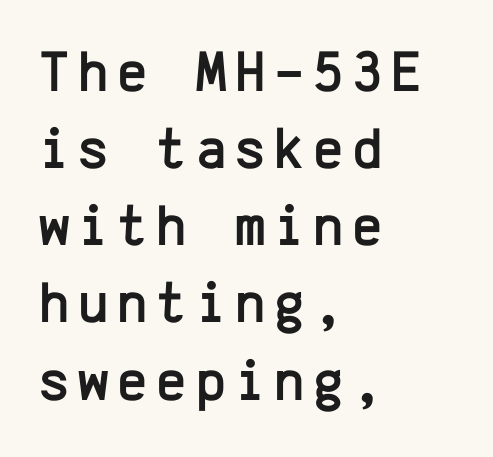
Q: Is the text italic (slanted)? A: No, it is upright.
Q: Is the typeface a serif or a sans-serif typeface? A: Sans-serif.
Q: Is the text underlined? A: No.
Q: How is the paragraph aligned? A: Left-aligned.
Q: Is the spacing between lines tight, normal or loose? A: Normal.
Q: Width (condensed, normal, or wide)? A: Normal.
Q: Stroke contrast? A: Low.
Q: x-height? A: Medium.
Q: Monospaced? A: Yes.
